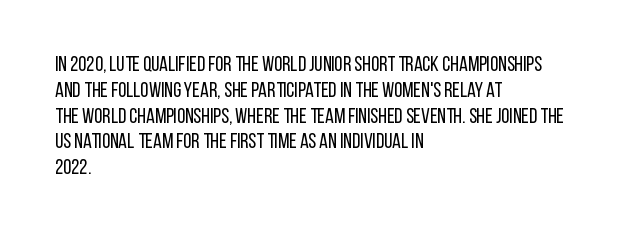
The image shows 21 px text type, upright; set left-aligned, line spacing 1.23x, normal letter spacing, not underlined.
